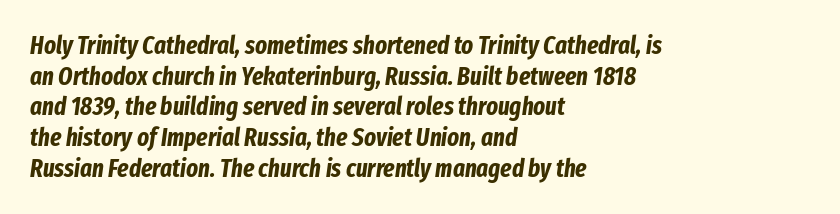
One-word summary of the alignment: left. Short note: letters normally spaced. Strong, thick strokes mark this as bold type. The axis of the letterforms is tilted away from vertical.
